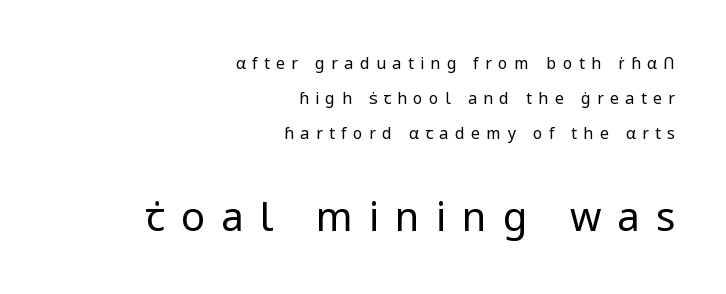
The image shows 40 px regular-weight sans-serif type, upright; set right-aligned, loose line spacing (2.18x), unusually wide letter spacing (+0.4 em), not underlined; the second (bottom) block is 2.5x larger; low stroke contrast and a medium x-height.
